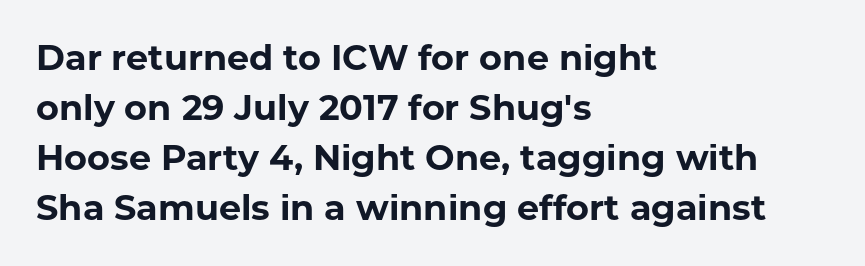
{"serif": "no", "italic": "no", "bold": "yes", "weight": "bold", "width": "normal", "stroke_contrast": "low", "x_height": "medium", "monospaced": "no", "underline": "no", "align": "left", "line_spacing": "normal", "line_spacing_ratio": 1.43, "letter_spacing": "normal", "letter_spacing_em": 0.0, "glyph_px": 35}
